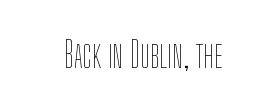
The image shows 35 px thin, condensed type, upright; set normal letter spacing, not underlined; low stroke contrast and a medium x-height.
